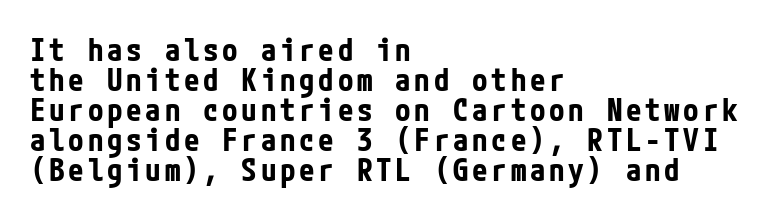
Q: Is the text bold? A: Yes.
Q: Is the text italic (slanted)? A: No, it is upright.
Q: Is the typeface a serif or a sans-serif typeface? A: Sans-serif.
Q: Is the text underlined? A: No.
Q: How is the paragraph aligned? A: Left-aligned.
Q: Is the spacing between lines tight, normal or loose? A: Tight.
Q: Width (condensed, normal, or wide)? A: Condensed.
Q: Stroke contrast? A: Low.
Q: x-height? A: Medium.
